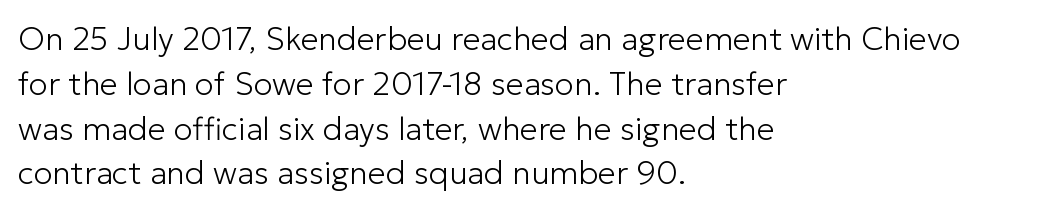
The image shows 32 px light sans-serif type, upright; set left-aligned, normal line spacing (1.4x), normal letter spacing, not underlined; low stroke contrast and a medium x-height.
